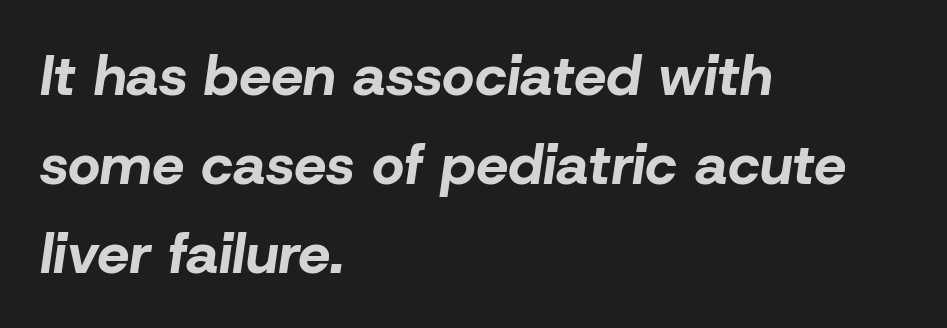
The image shows 57 px bold type, italic (leaning right); set left-aligned, normal line spacing (1.56x), normal letter spacing, not underlined; low stroke contrast and a medium x-height.
